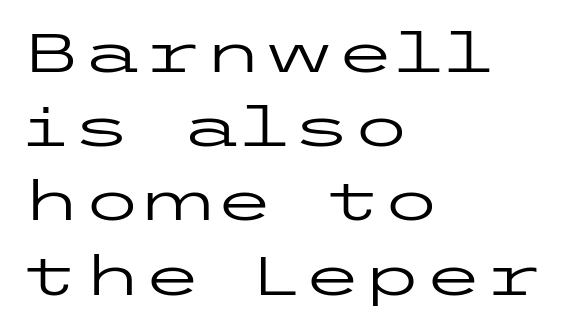
The image shows 55 px regular-weight, wide sans-serif type, upright; set left-aligned, normal line spacing (1.35x), normal letter spacing, not underlined; low stroke contrast and a medium x-height.
